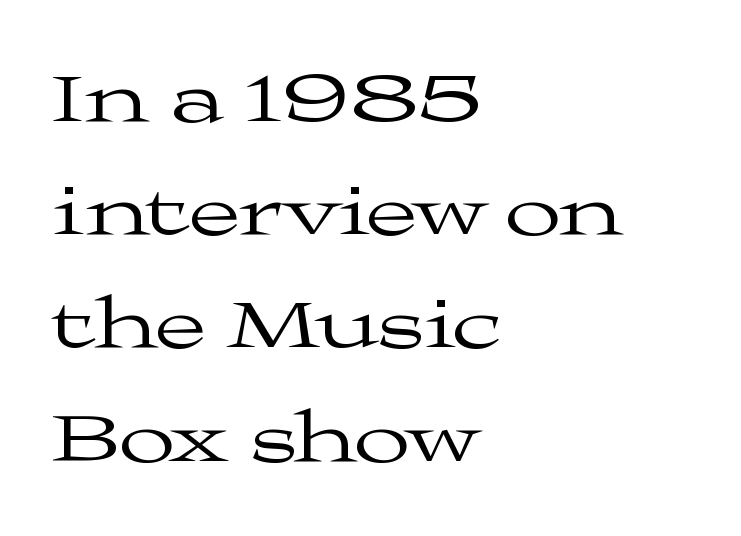
Proportional: the letters do not fall into vertical columns. The face used here is rendered with its standard letterfit. Quick note: underline off. The lines sit at an ordinary, default distance from one another. Alignment: flush left. Bold? No — there's no thickening of the strokes.
